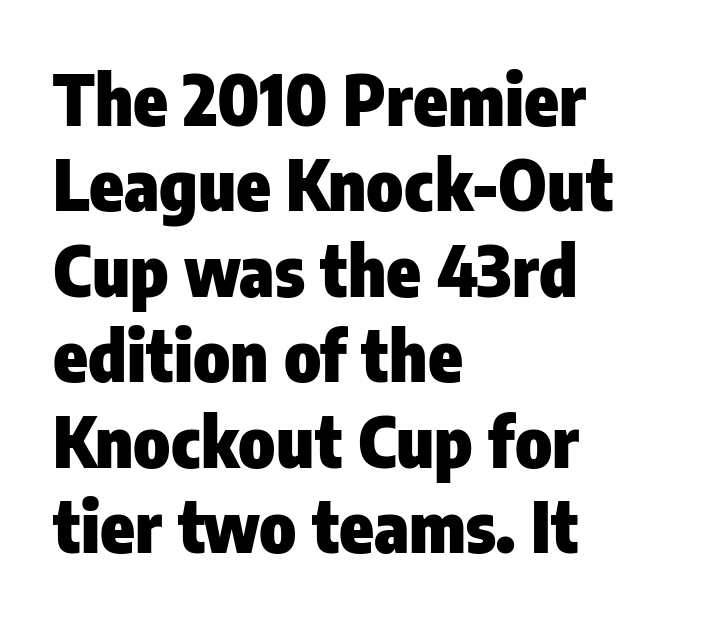
Proportional: the letters do not fall into vertical columns. Nobody drew a line under any word here. Words appear dense and cohesive because spacing is normal. Every stem runs plumb, perpendicular to the baseline. How heavy is the stroke? Heavy — this is a bold. A classic flush-left, rag-right setting is used for this passage.
